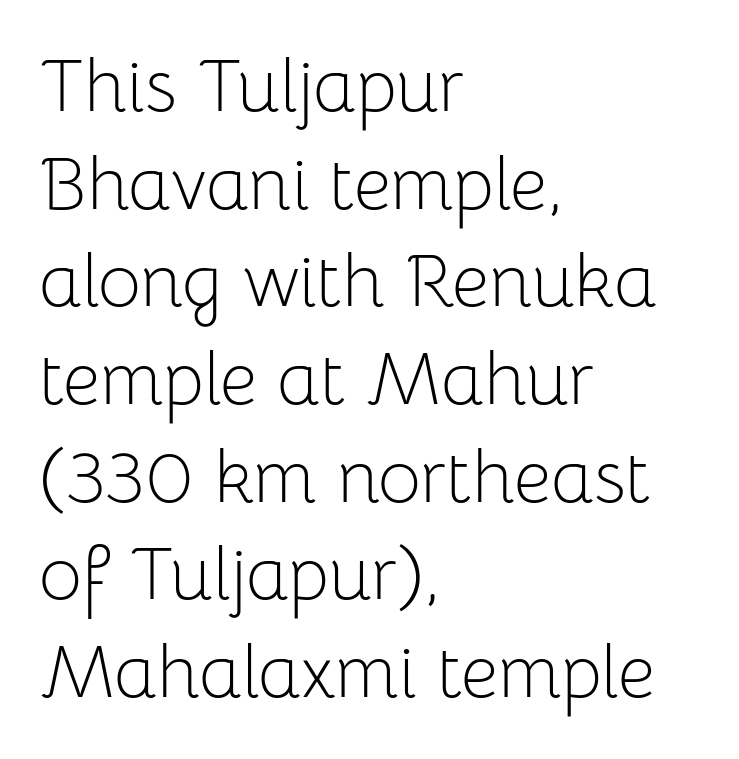
Q: Is the text bold? A: No.
Q: Is the text italic (slanted)? A: No, it is upright.
Q: Is the typeface a serif or a sans-serif typeface? A: Sans-serif.
Q: Is the text underlined? A: No.
Q: How is the paragraph aligned? A: Left-aligned.
Q: Is the spacing between letters normal or unusually wide? A: Normal.
Q: Is the spacing between lines tight, normal or loose? A: Normal.
Q: Width (condensed, normal, or wide)? A: Normal.
Q: Stroke contrast? A: Low.
Q: x-height? A: Medium.
Q: Monospaced? A: No.
